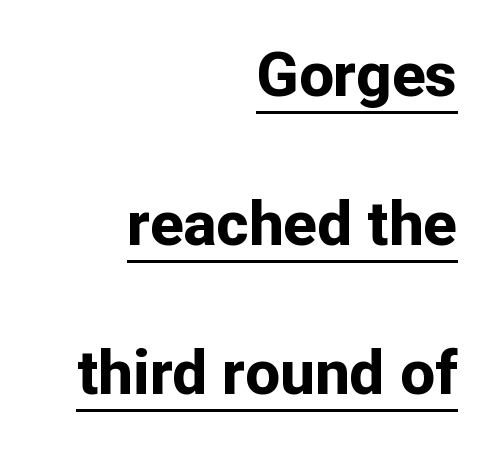
The image shows 62 px bold sans-serif type, upright; set right-aligned, loose line spacing (2.4x), normal letter spacing, underlined; low stroke contrast and a medium x-height.
